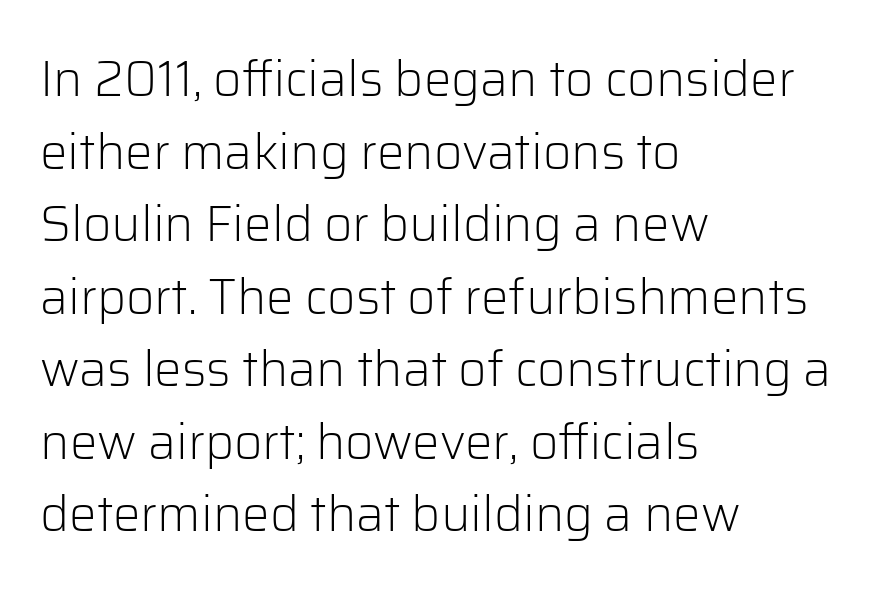
{"serif": "no", "italic": "no", "bold": "no", "weight": "light", "width": "normal", "stroke_contrast": "low", "x_height": "medium", "monospaced": "no", "underline": "no", "align": "left", "line_spacing": "normal", "line_spacing_ratio": 1.48, "letter_spacing": "normal", "letter_spacing_em": 0.0, "glyph_px": 49}
